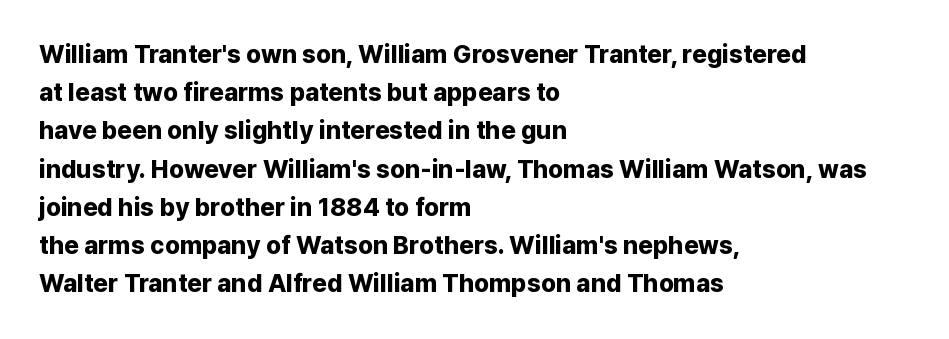
The image shows 25 px bold type, upright; set left-aligned, normal line spacing (1.53x), normal letter spacing, not underlined.
